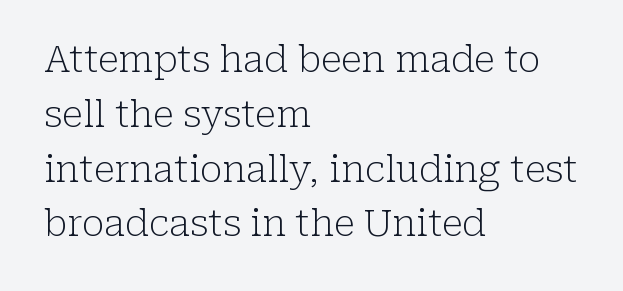
Q: Is the text bold? A: No.
Q: Is the text italic (slanted)? A: No, it is upright.
Q: Is the typeface a serif or a sans-serif typeface? A: Serif.
Q: Is the text underlined? A: No.
Q: How is the paragraph aligned? A: Left-aligned.
Q: Is the spacing between letters normal or unusually wide? A: Normal.
Q: Is the spacing between lines tight, normal or loose? A: Normal.
Q: Width (condensed, normal, or wide)? A: Normal.
Q: Stroke contrast? A: Low.
Q: x-height? A: Medium.
Q: Monospaced? A: No.
